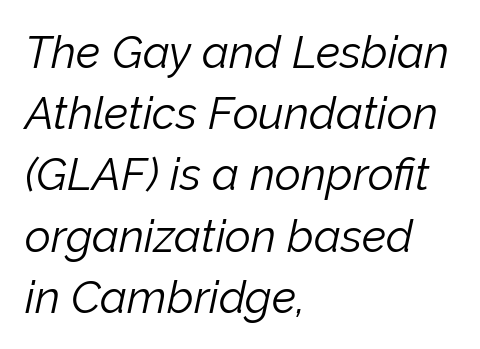
Q: Is the text bold? A: No.
Q: Is the text italic (slanted)? A: Yes, it leans right by about 12 degrees.
Q: Is the text underlined? A: No.
Q: How is the paragraph aligned? A: Left-aligned.
Q: Is the spacing between letters normal or unusually wide? A: Normal.
Q: Is the spacing between lines tight, normal or loose? A: Normal.
Q: Width (condensed, normal, or wide)? A: Normal.
Q: Stroke contrast? A: Low.
Q: x-height? A: Medium.
Q: Monospaced? A: No.
